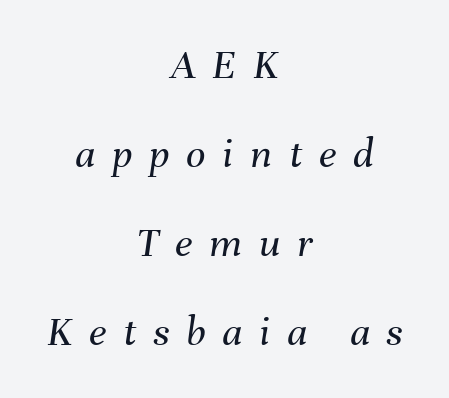
The image shows 43 px regular-weight type, italic (leaning right); set centered, loose line spacing (2.07x), unusually wide letter spacing (+0.39 em), not underlined; medium stroke contrast and a medium x-height.
